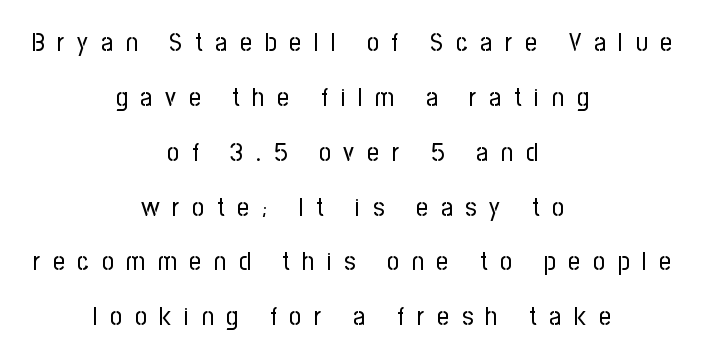
The letters stand straight up with perfectly vertical stems. You could only call the tracking loose — the letters float apart. Compared with a flush-left layout, this one balances lines on the center instead. No extra ink here — the face is not bold.
